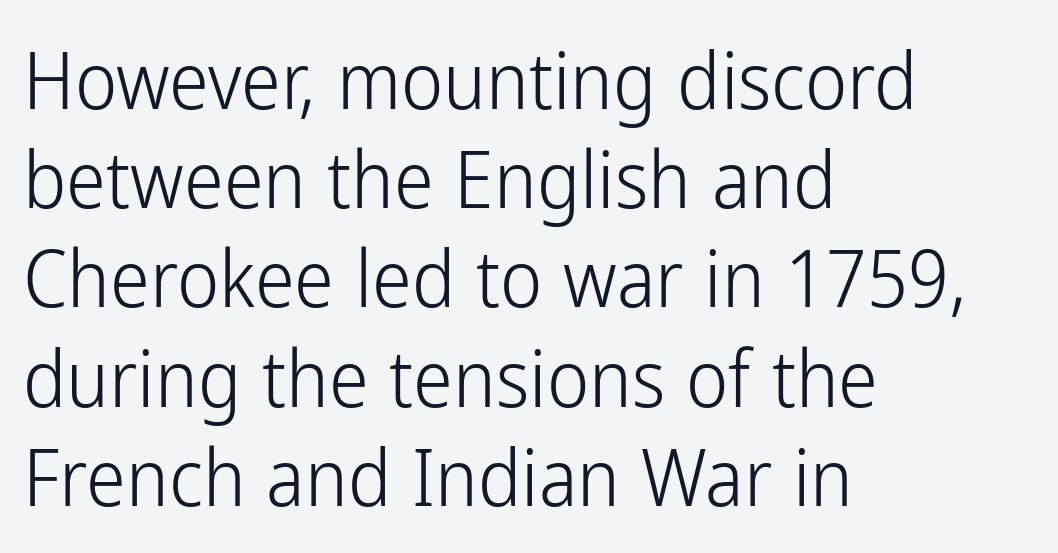
The image shows 80 px light, condensed sans-serif type, upright; set left-aligned, line spacing 1.24x, normal letter spacing, not underlined; low stroke contrast and a medium x-height.
